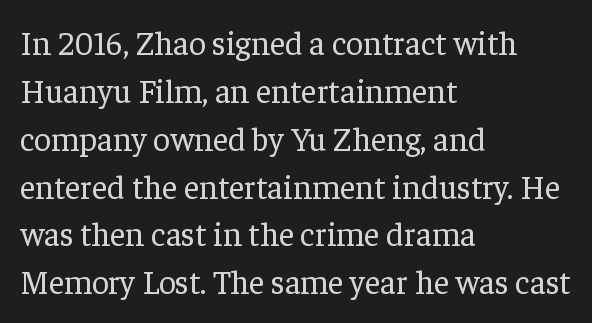
The image shows 33 px regular-weight serif type, upright; set left-aligned, normal line spacing (1.45x), normal letter spacing, not underlined; low stroke contrast and a medium x-height.
